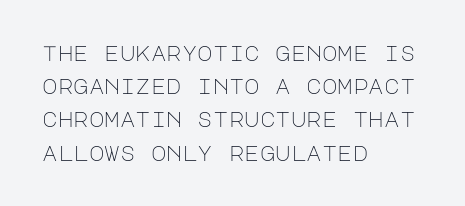
The face looks like a standard text weight, possibly lighter. Short and long lines alike share a common starting point at left. Vertically, the passage feels balanced, rows spaced as you'd expect. A bare baseline throughout the passage. Here the glyphs are tracked normally, forming tight word shapes.
